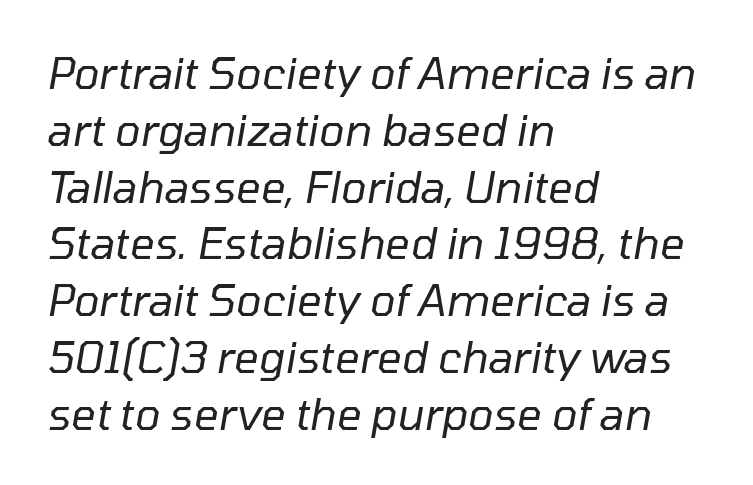
Nobody drew a line under any word here. Looks like regular typesetting: each glyph gets only the width it needs. A typesetter would mark this as italic. The characters are drawn with everyday or finer stroke widths.
